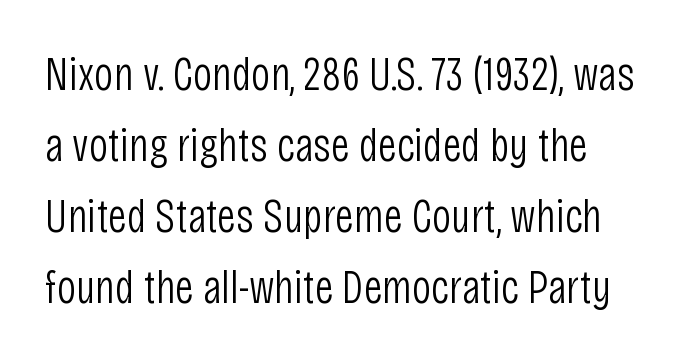
{"serif": "no", "italic": "no", "bold": "no", "weight": "light", "width": "condensed", "stroke_contrast": "low", "x_height": "large", "monospaced": "no", "underline": "no", "line_spacing": "normal", "line_spacing_ratio": 1.48, "letter_spacing": "normal", "letter_spacing_em": 0.0, "glyph_px": 48}
